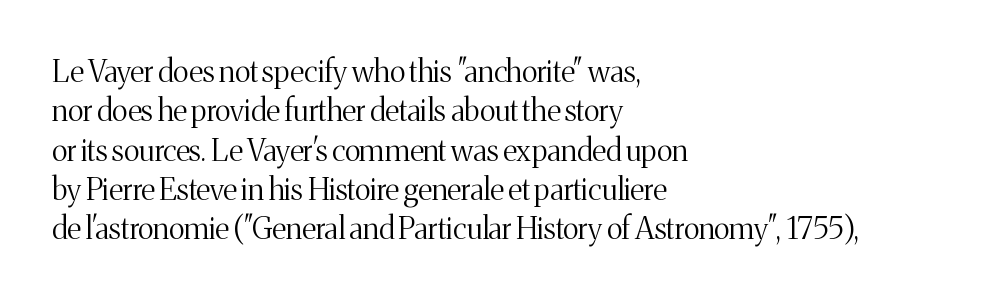
Whoever set this chose a conventional vertical rhythm. You could not count columns in this text — the font is proportionally spaced. Nope, not italic — everything's standing straight. These lines stack with their left ends in a neat column. Serifs: yes, visible at the terminals of the letterforms.
